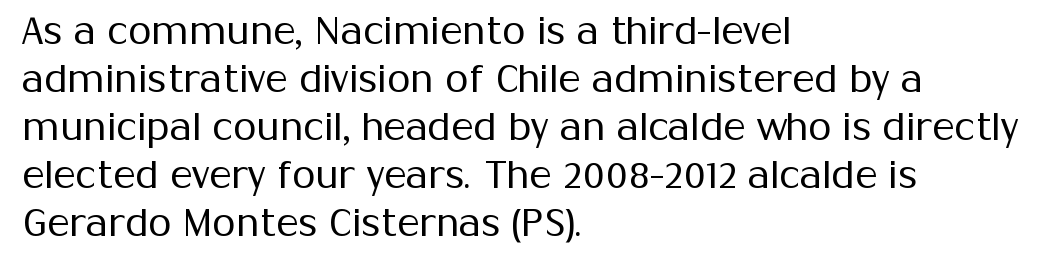
Q: Is the text bold? A: No.
Q: Is the text italic (slanted)? A: No, it is upright.
Q: Is the typeface a serif or a sans-serif typeface? A: Sans-serif.
Q: Is the text underlined? A: No.
Q: How is the paragraph aligned? A: Left-aligned.
Q: Is the spacing between letters normal or unusually wide? A: Normal.
Q: Is the spacing between lines tight, normal or loose? A: Normal.
Q: Width (condensed, normal, or wide)? A: Normal.
Q: Stroke contrast? A: Medium.
Q: x-height? A: Medium.
Q: Monospaced? A: No.
